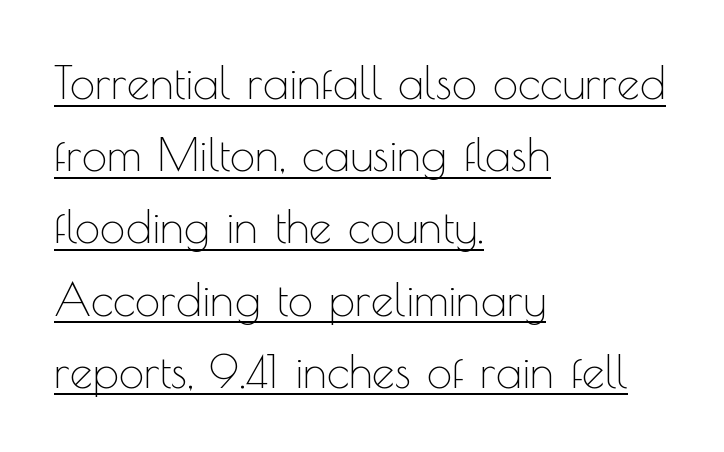
{"serif": "no", "italic": "no", "bold": "no", "weight": "thin", "width": "normal", "x_height": "small", "monospaced": "no", "underline": "yes", "align": "left", "line_spacing": "normal", "line_spacing_ratio": 1.57, "letter_spacing": "normal", "letter_spacing_em": 0.0, "glyph_px": 46}
